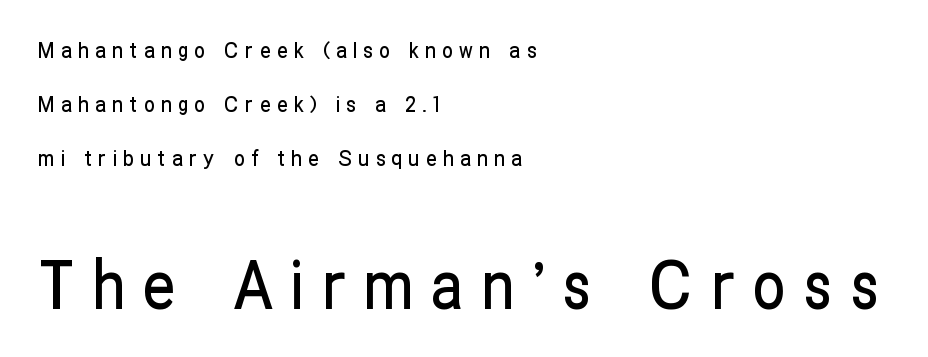
{"serif": "no", "italic": "no", "width": "condensed", "stroke_contrast": "low", "x_height": "medium", "monospaced": "no", "underline": "no", "align": "left", "line_spacing": "loose", "line_spacing_ratio": 2.46, "letter_spacing": "wide", "letter_spacing_em": 0.28, "larger_block": "second", "size_ratio": 2.95, "glyph_px": 65}
